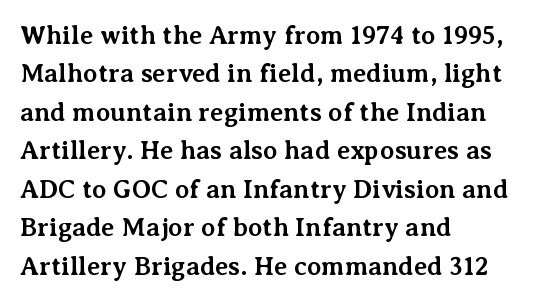
The image shows 26 px bold type, upright; set left-aligned, normal line spacing (1.48x), normal letter spacing, not underlined.
